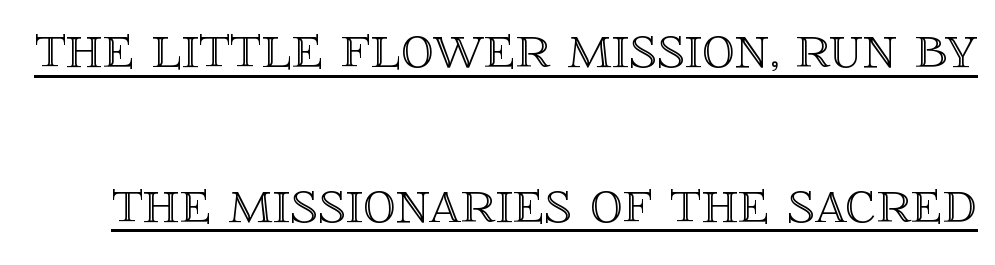
The image shows 65 px text type, upright; set loose line spacing (2.38x), normal letter spacing, underlined; a large x-height.
